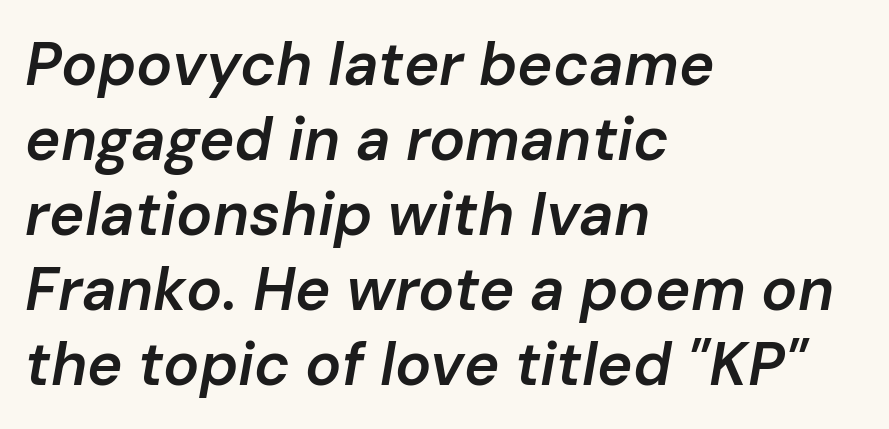
The image shows 60 px semibold type, italic (leaning right); set left-aligned, normal line spacing (1.25x), normal letter spacing, not underlined; low stroke contrast and a medium x-height.
